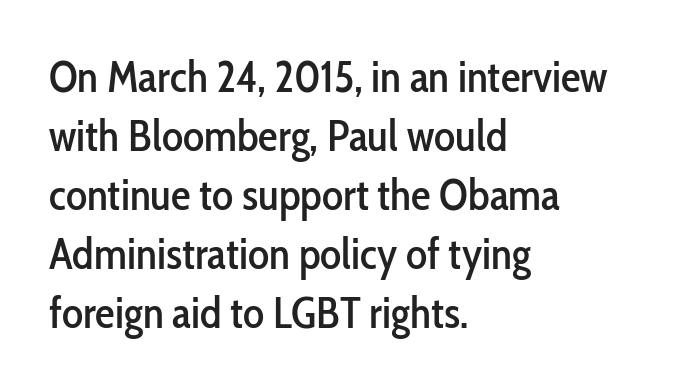
Q: Is the text italic (slanted)? A: No, it is upright.
Q: Is the typeface a serif or a sans-serif typeface? A: Sans-serif.
Q: Is the text underlined? A: No.
Q: How is the paragraph aligned? A: Left-aligned.
Q: Is the spacing between letters normal or unusually wide? A: Normal.
Q: Is the spacing between lines tight, normal or loose? A: Normal.
Q: Width (condensed, normal, or wide)? A: Condensed.
Q: Stroke contrast? A: Low.
Q: x-height? A: Medium.
Q: Monospaced? A: No.
